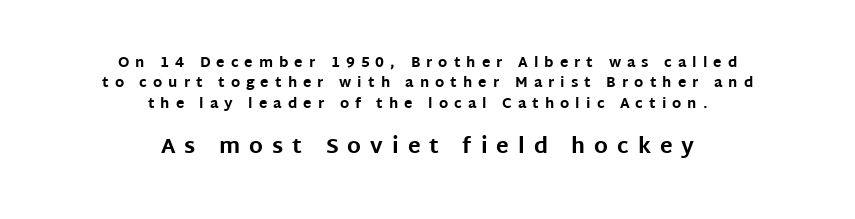
Between these two stacked blocks, the lower one wins on size. The text block is weighted toward neither margin, spreading evenly from the middle. These words are printed bold, with thick strokes throughout. It's the straight-up-and-down kind of type. Bare-footed words on every line. Rows of type keep a routine distance in the vertical direction.
